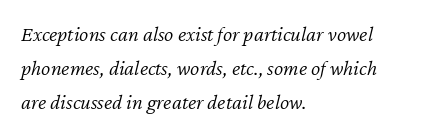
{"italic": "yes", "lean": "right", "slant_degrees": 12, "bold": "no", "underline": "no", "align": "left", "line_spacing": "normal", "line_spacing_ratio": 1.55, "letter_spacing": "normal", "letter_spacing_em": 0.0, "glyph_px": 22}
